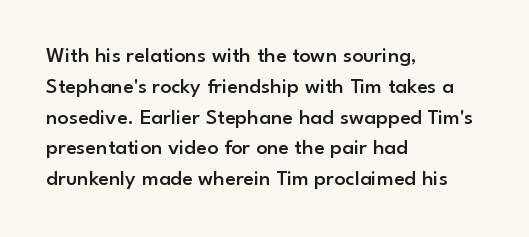
The image shows 22 px text type, upright; set left-aligned, normal line spacing (1.4x), normal letter spacing, not underlined.
